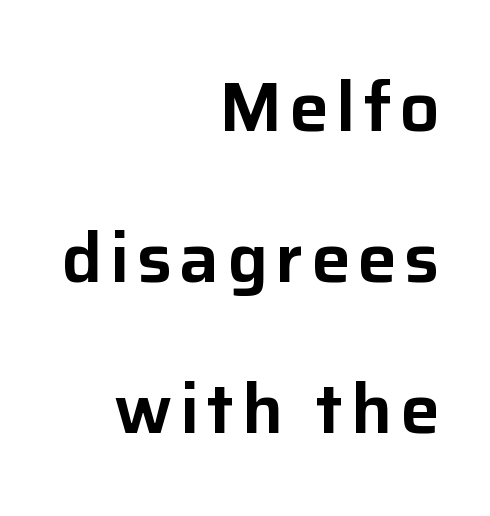
The image shows 70 px sans-serif type, upright; set right-aligned, loose line spacing (2.16x), not underlined; low stroke contrast and a medium x-height.
